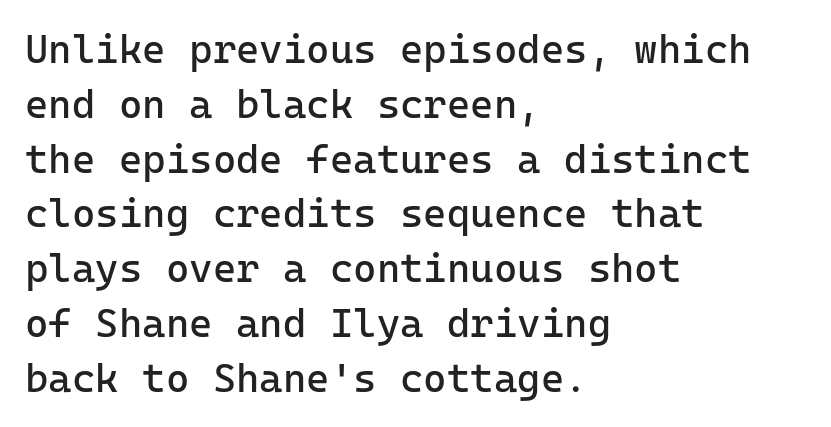
Stems and bowls with no extra thickness — not bold. What's the leading like? Ordinary, nothing unusual. Stroke terminals: plain, sans-serif. Nope, not italic — everything's standing straight. You could count columns in this text — the font is strictly monospaced.
